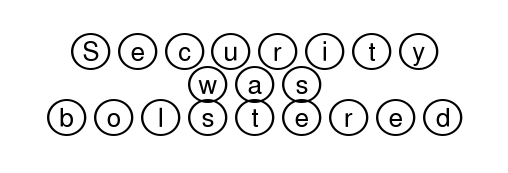
{"italic": "no", "underline": "no", "align": "center", "line_spacing": "normal", "line_spacing_ratio": 1.26, "letter_spacing": "wide", "letter_spacing_em": 0.26, "glyph_px": 26}
